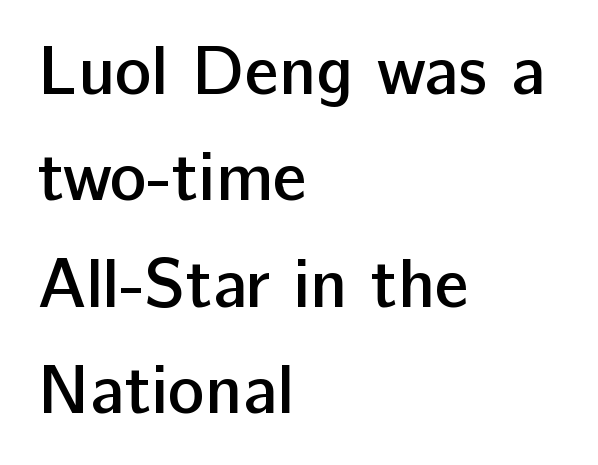
Q: Is the text bold? A: Semi-bold.
Q: Is the text italic (slanted)? A: No, it is upright.
Q: Is the typeface a serif or a sans-serif typeface? A: Sans-serif.
Q: Is the text underlined? A: No.
Q: How is the paragraph aligned? A: Left-aligned.
Q: Is the spacing between letters normal or unusually wide? A: Normal.
Q: Is the spacing between lines tight, normal or loose? A: Normal.
Q: Width (condensed, normal, or wide)? A: Normal.
Q: Stroke contrast? A: Low.
Q: x-height? A: Medium.
Q: Monospaced? A: No.
